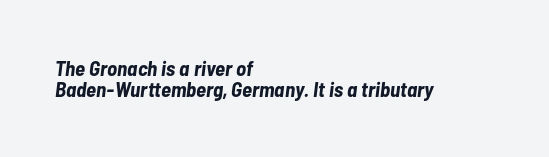
Q: Is the text bold? A: Yes.
Q: Is the text italic (slanted)? A: Yes, it leans right by about 7 degrees.
Q: Is the text underlined? A: No.
Q: How is the paragraph aligned? A: Left-aligned.
Q: Is the spacing between letters normal or unusually wide? A: Normal.
Q: Is the spacing between lines tight, normal or loose? A: Tight.
